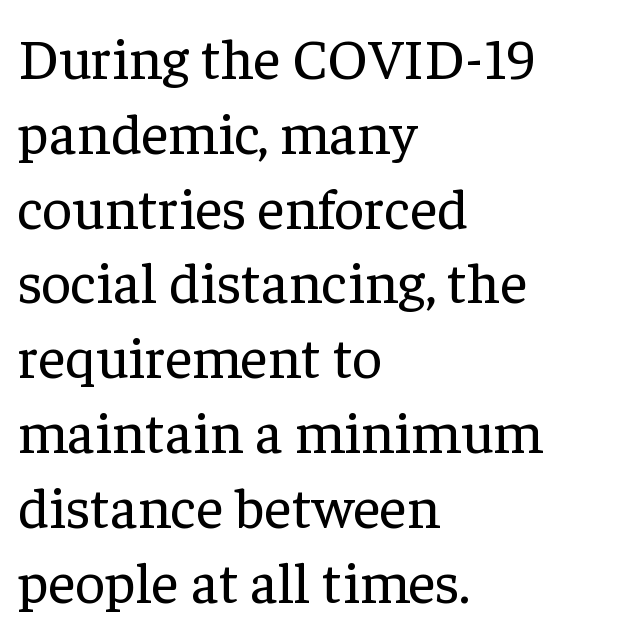
{"serif": "yes", "italic": "no", "bold": "no", "weight": "regular", "width": "normal", "stroke_contrast": "low", "x_height": "medium", "monospaced": "no", "underline": "no", "align": "left", "line_spacing": "normal", "line_spacing_ratio": 1.29, "letter_spacing": "normal", "letter_spacing_em": 0.0, "glyph_px": 58}
